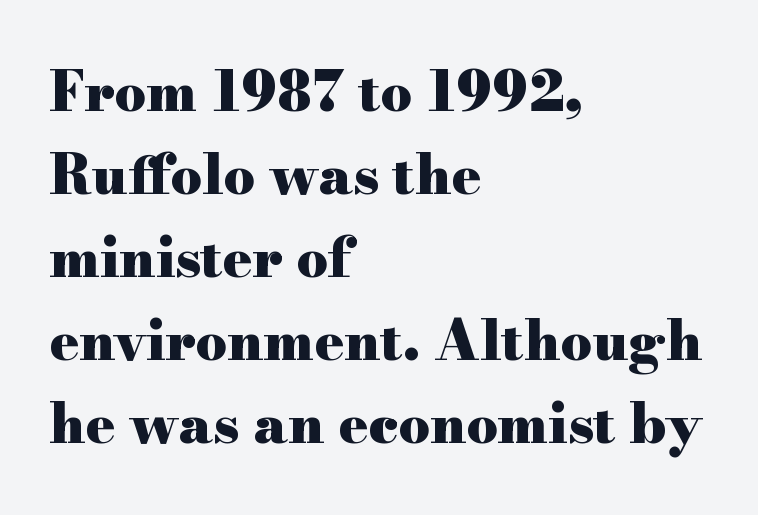
{"serif": "yes", "italic": "no", "bold": "yes", "weight": "heavy", "width": "wide", "stroke_contrast": "high", "x_height": "small", "monospaced": "no", "underline": "no", "align": "left", "line_spacing": "normal", "line_spacing_ratio": 1.51, "letter_spacing": "normal", "letter_spacing_em": 0.0, "glyph_px": 55}
